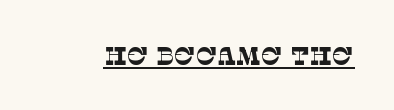
{"bold": "no", "underline": "yes", "letter_spacing": "normal", "letter_spacing_em": 0.0, "glyph_px": 25}
